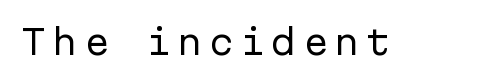
{"serif": "no", "italic": "no", "bold": "no", "weight": "regular", "width": "normal", "stroke_contrast": "low", "x_height": "medium", "monospaced": "yes", "underline": "no", "glyph_px": 34}
